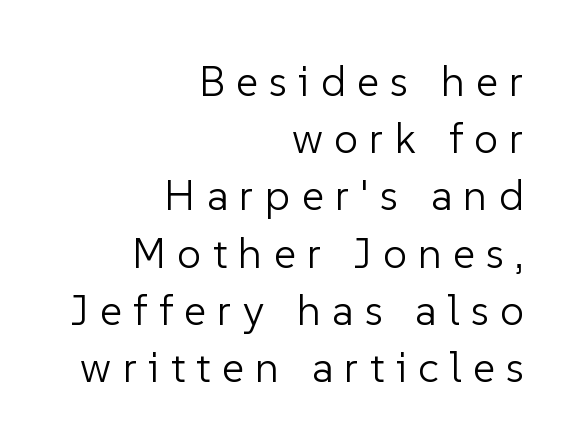
Q: Is the text bold? A: No.
Q: Is the text italic (slanted)? A: No, it is upright.
Q: Is the typeface a serif or a sans-serif typeface? A: Sans-serif.
Q: Is the text underlined? A: No.
Q: How is the paragraph aligned? A: Right-aligned.
Q: Is the spacing between letters normal or unusually wide? A: Unusually wide.
Q: Is the spacing between lines tight, normal or loose? A: Normal.
Q: Width (condensed, normal, or wide)? A: Normal.
Q: Stroke contrast? A: Low.
Q: x-height? A: Medium.
Q: Monospaced? A: No.
